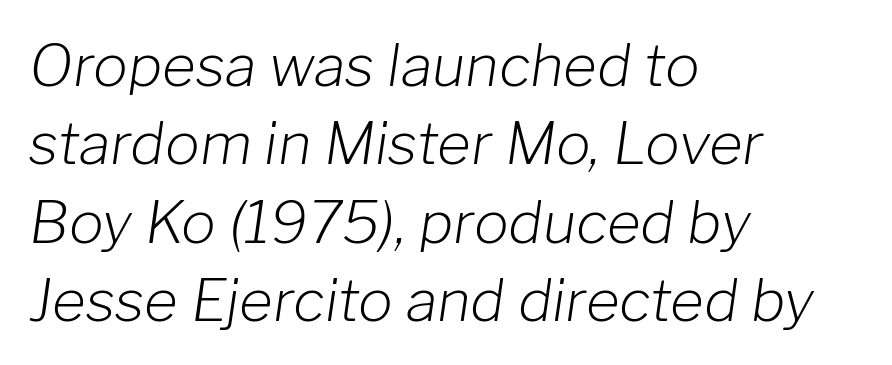
The image shows 58 px light type, italic (leaning right); set left-aligned, normal line spacing (1.35x), normal letter spacing, not underlined; low stroke contrast and a medium x-height.
